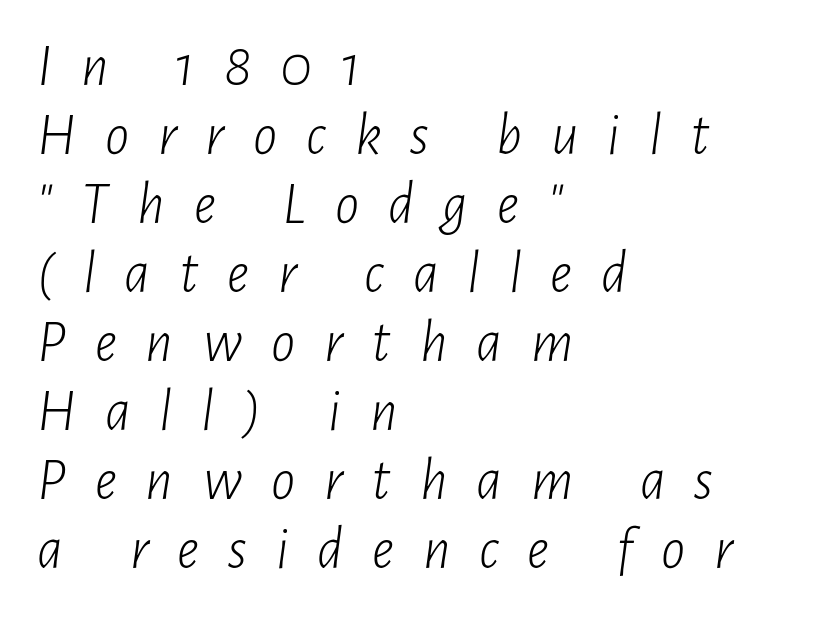
The image shows 60 px light, condensed type, italic (leaning right); set left-aligned, tight line spacing (1.15x), unusually wide letter spacing (+0.48 em), not underlined; low stroke contrast and a medium x-height.
